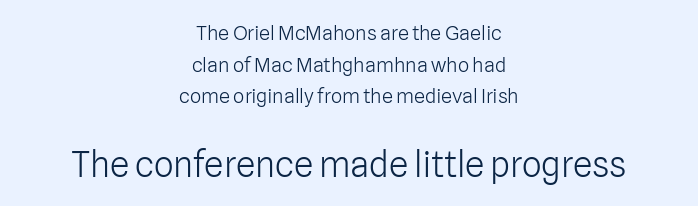
{"serif": "no", "italic": "no", "bold": "no", "weight": "light", "width": "normal", "stroke_contrast": "low", "x_height": "medium", "monospaced": "no", "underline": "no", "align": "center", "line_spacing": "normal", "line_spacing_ratio": 1.58, "letter_spacing": "normal", "letter_spacing_em": 0.0, "larger_block": "second", "size_ratio": 1.75, "glyph_px": 35}
